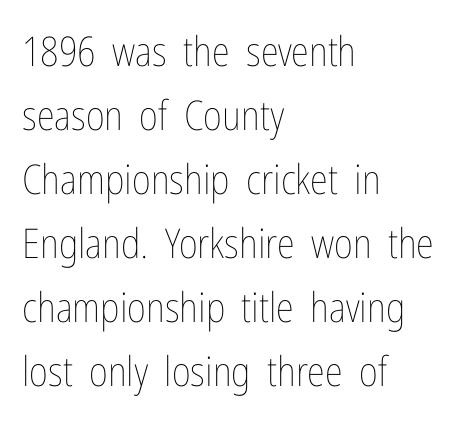
The image shows 41 px thin, condensed type, upright; set left-aligned, normal line spacing (1.56x), normal letter spacing, not underlined; low stroke contrast and a medium x-height.
